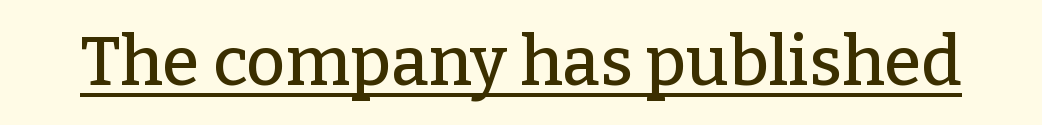
The image shows 68 px serif type, upright; set normal letter spacing, underlined; low stroke contrast and a medium x-height.
